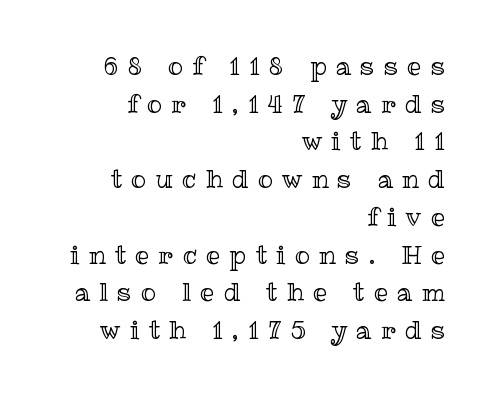
The image shows 25 px text type, upright; set right-aligned, normal line spacing (1.51x), unusually wide letter spacing (+0.37 em), not underlined.
